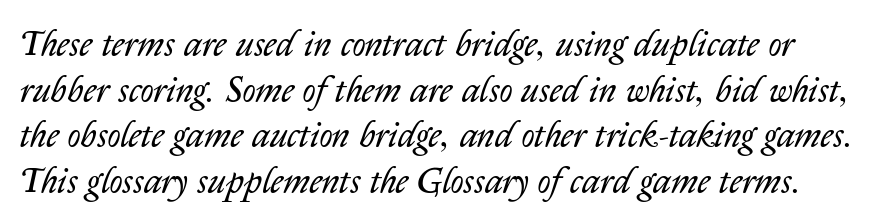
{"italic": "yes", "lean": "right", "slant_degrees": 14, "bold": "no", "weight": "regular", "width": "normal", "stroke_contrast": "low", "x_height": "medium", "monospaced": "no", "underline": "no", "line_spacing": "normal", "line_spacing_ratio": 1.27, "letter_spacing": "normal", "letter_spacing_em": 0.0, "glyph_px": 36}
